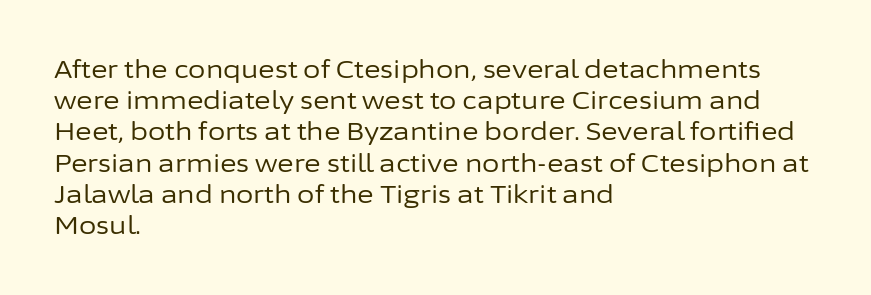
Spacing between characters is what you'd get straight out of the box. Ordinary non-slanted type is in use. The compositor pushed each line to the left boundary. Rows of type keep a routine distance in the vertical direction.
